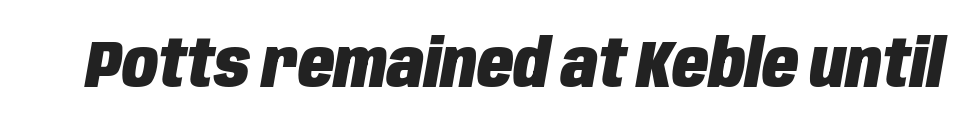
{"italic": "yes", "lean": "right", "slant_degrees": 10, "bold": "yes", "weight": "heavy", "width": "condensed", "stroke_contrast": "low", "x_height": "large", "monospaced": "no", "underline": "no", "letter_spacing": "normal", "letter_spacing_em": 0.0, "glyph_px": 66}
